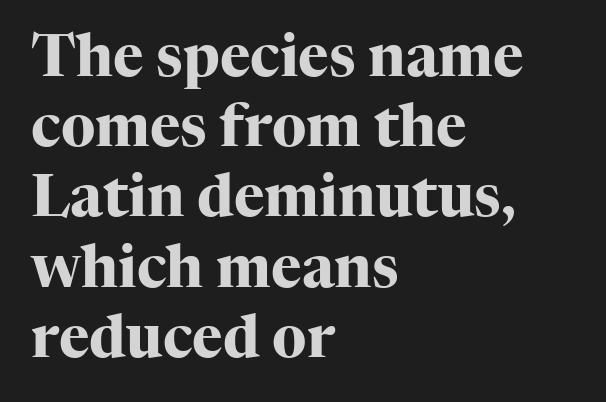
{"serif": "yes", "italic": "no", "bold": "yes", "weight": "heavy", "width": "normal", "stroke_contrast": "high", "x_height": "medium", "monospaced": "no", "underline": "no", "align": "left", "line_spacing_ratio": 1.21, "letter_spacing": "normal", "letter_spacing_em": 0.0, "glyph_px": 58}
